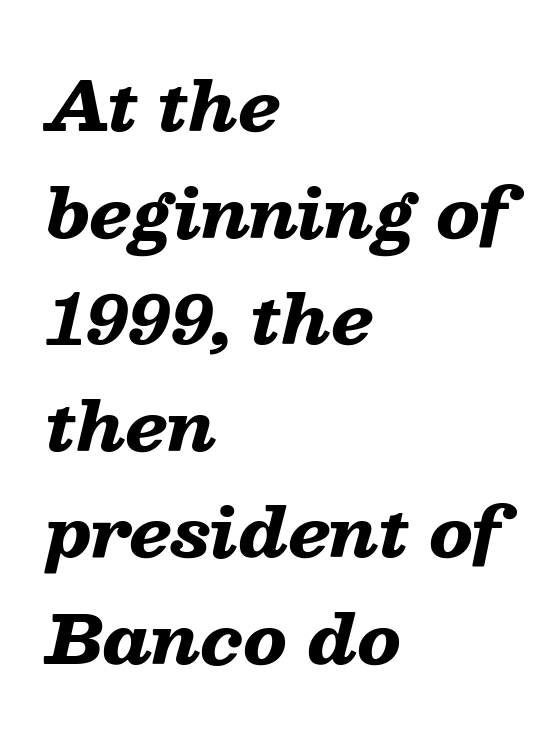
{"italic": "yes", "lean": "right", "slant_degrees": 13, "bold": "yes", "weight": "heavy", "width": "wide", "stroke_contrast": "low", "x_height": "medium", "monospaced": "no", "underline": "no", "align": "left", "line_spacing": "normal", "line_spacing_ratio": 1.59, "letter_spacing": "normal", "letter_spacing_em": 0.0, "glyph_px": 67}
